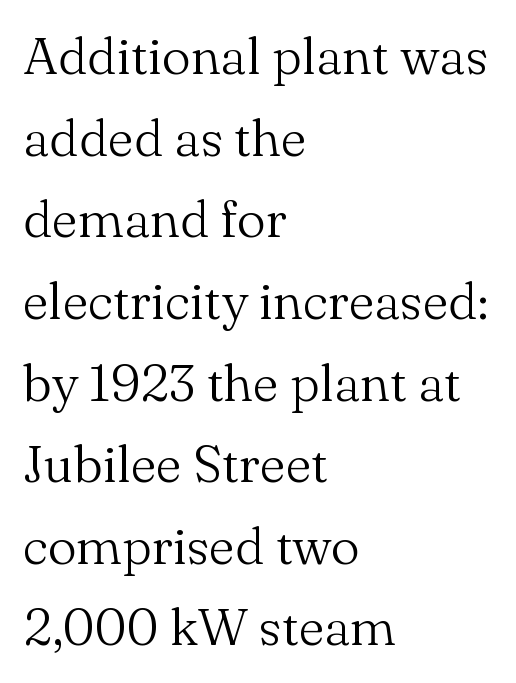
Q: Is the text bold? A: No.
Q: Is the text italic (slanted)? A: No, it is upright.
Q: Is the typeface a serif or a sans-serif typeface? A: Serif.
Q: Is the text underlined? A: No.
Q: How is the paragraph aligned? A: Left-aligned.
Q: Is the spacing between letters normal or unusually wide? A: Normal.
Q: Is the spacing between lines tight, normal or loose? A: Normal.
Q: Width (condensed, normal, or wide)? A: Normal.
Q: Stroke contrast? A: Medium.
Q: x-height? A: Small.
Q: Monospaced? A: No.
